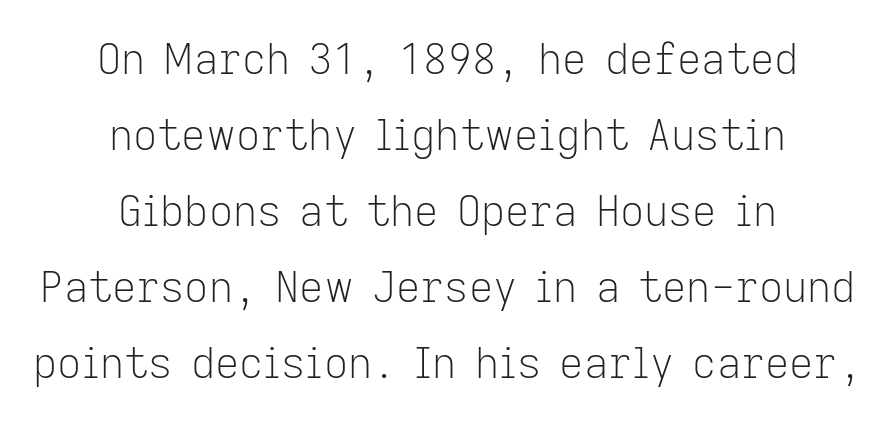
Casual observation: everything's sitting right in the middle. Between one letter and the next there's only the usual sliver of space. Words float on clear page, feet unadorned. This is roman type, the default non-slanted kind. A sans-serif font was chosen for this passage.
